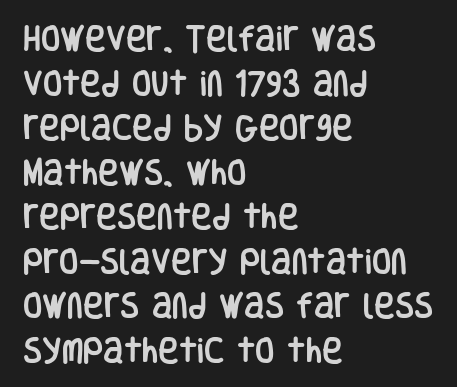
The image shows 28 px condensed sans-serif type, upright; set left-aligned, normal line spacing (1.59x), normal letter spacing, not underlined; low stroke contrast and a large x-height.
